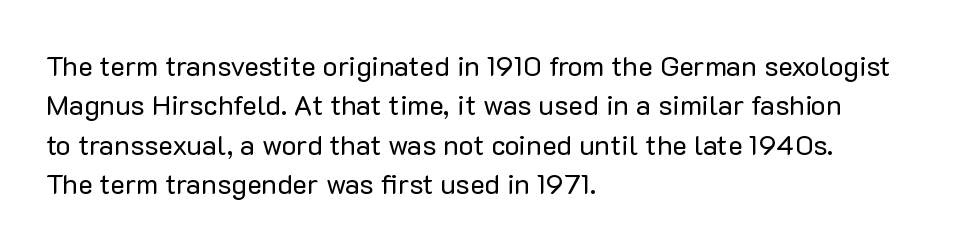
{"serif": "no", "italic": "no", "bold": "no", "weight": "regular", "width": "normal", "stroke_contrast": "low", "x_height": "medium", "monospaced": "no", "underline": "no", "align": "left", "line_spacing": "normal", "line_spacing_ratio": 1.41, "letter_spacing": "normal", "letter_spacing_em": 0.0, "glyph_px": 28}
